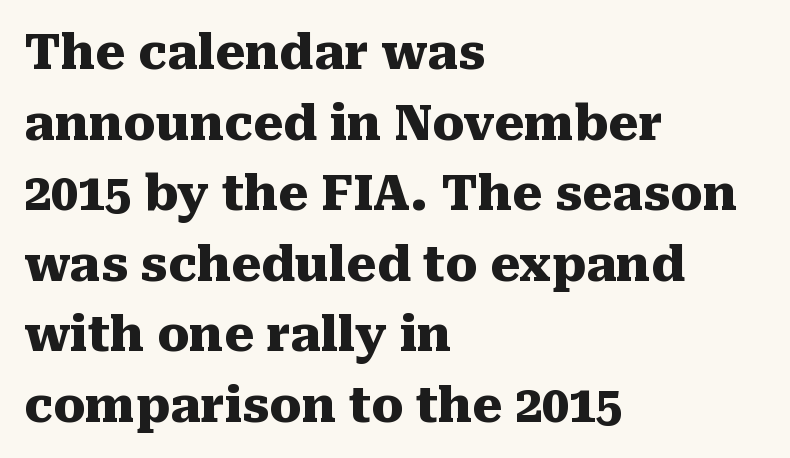
{"serif": "yes", "italic": "no", "bold": "yes", "weight": "heavy", "width": "normal", "stroke_contrast": "medium", "x_height": "medium", "monospaced": "no", "underline": "no", "align": "left", "line_spacing": "normal", "line_spacing_ratio": 1.47, "letter_spacing": "normal", "letter_spacing_em": 0.0, "glyph_px": 48}
